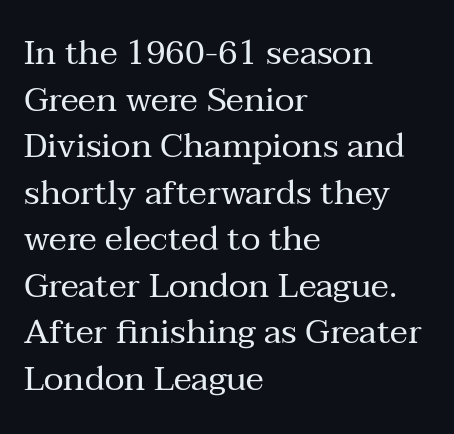
Q: Is the text bold? A: No.
Q: Is the text italic (slanted)? A: No, it is upright.
Q: Is the typeface a serif or a sans-serif typeface? A: Serif.
Q: Is the text underlined? A: No.
Q: How is the paragraph aligned? A: Left-aligned.
Q: Is the spacing between letters normal or unusually wide? A: Normal.
Q: Is the spacing between lines tight, normal or loose? A: Normal.
Q: Width (condensed, normal, or wide)? A: Normal.
Q: Stroke contrast? A: Medium.
Q: x-height? A: Medium.
Q: Monospaced? A: No.
